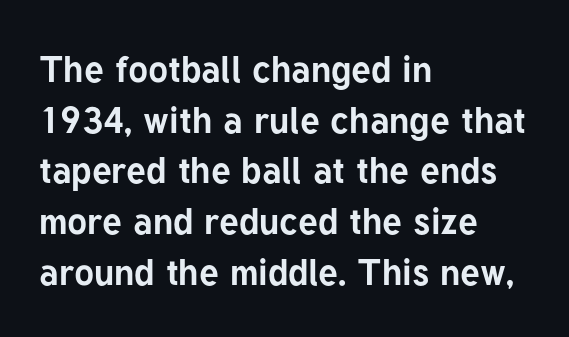
The image shows 37 px bold sans-serif type, upright; set left-aligned, normal line spacing (1.37x), normal letter spacing, not underlined; low stroke contrast and a medium x-height.
